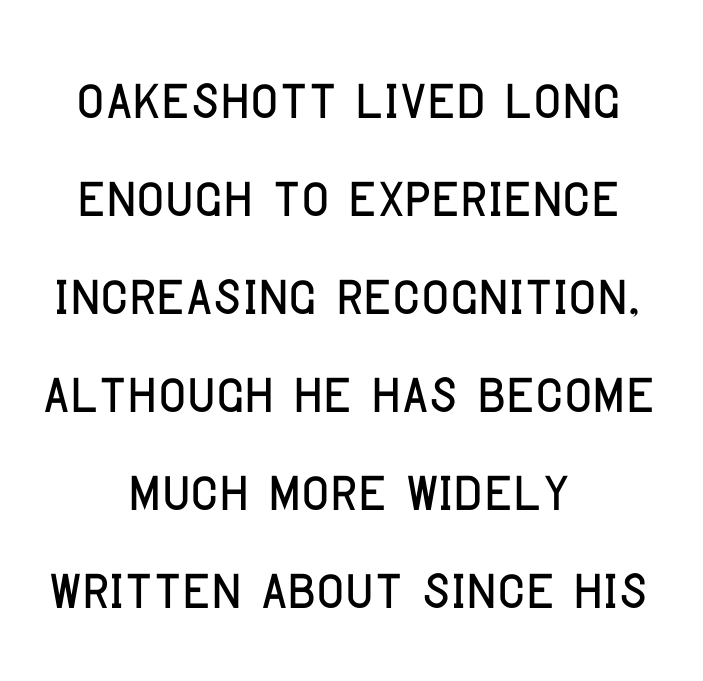
Q: Is the text italic (slanted)? A: No, it is upright.
Q: Is the typeface a serif or a sans-serif typeface? A: Sans-serif.
Q: Is the text underlined? A: No.
Q: How is the paragraph aligned? A: Centered.
Q: Is the spacing between letters normal or unusually wide? A: Normal.
Q: Is the spacing between lines tight, normal or loose? A: Normal.
Q: Width (condensed, normal, or wide)? A: Condensed.
Q: Stroke contrast? A: Low.
Q: x-height? A: Large.
Q: Monospaced? A: No.
